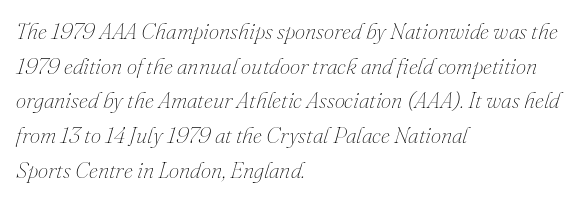
The typesetter chose a ragged-right arrangement here. The line texture is even and compact thanks to regular tracking. Each stroke keeps to a modest, everyday thickness or less. The words here are not underlined. Observe the lean: these are italic letterforms.
